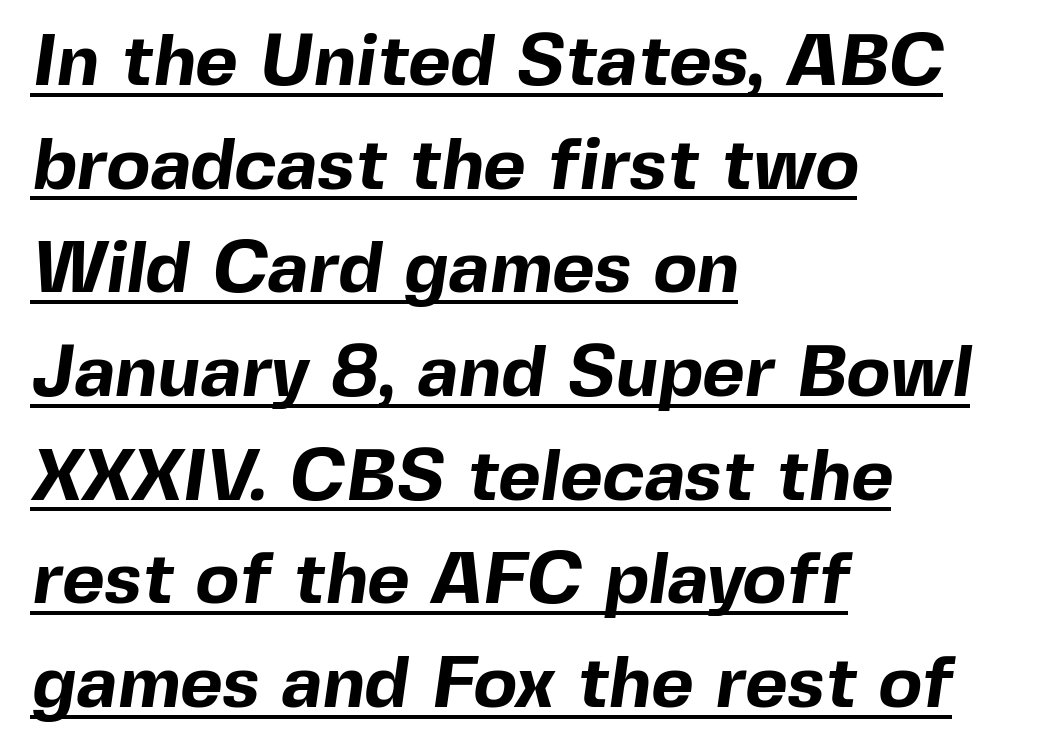
The letters carry no serifs — their stems end cleanly without finishing strokes. The glyphs have the mass of a bold cut. How would I describe the line gaps? Plain and ordinary. Left-aligned paragraph, ragged on the right.
